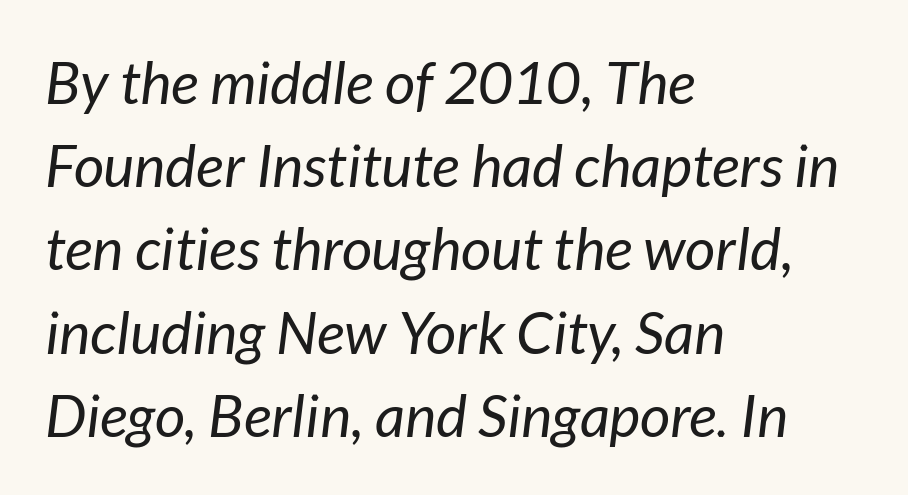
Q: Is the text bold? A: No.
Q: Is the text italic (slanted)? A: Yes, it leans right by about 7 degrees.
Q: Is the text underlined? A: No.
Q: How is the paragraph aligned? A: Left-aligned.
Q: Is the spacing between letters normal or unusually wide? A: Normal.
Q: Is the spacing between lines tight, normal or loose? A: Normal.
Q: Width (condensed, normal, or wide)? A: Normal.
Q: Stroke contrast? A: Low.
Q: x-height? A: Medium.
Q: Monospaced? A: No.
